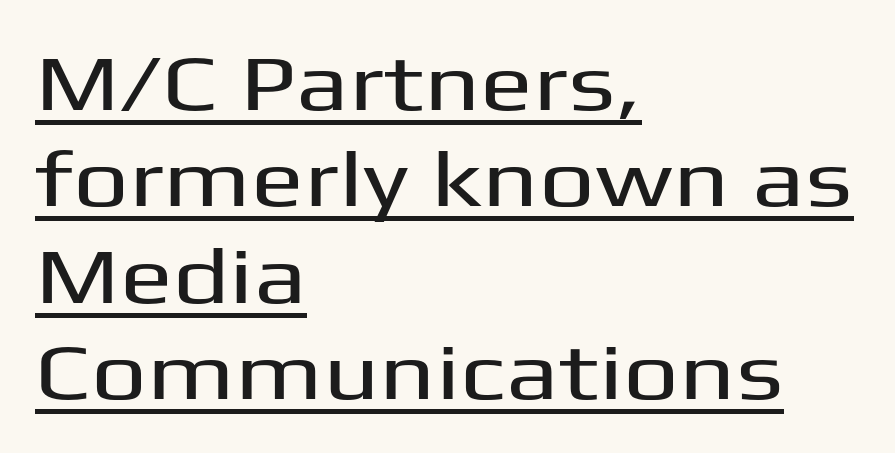
The image shows 79 px wide sans-serif type, upright; set left-aligned, line spacing 1.22x, normal letter spacing, underlined; medium stroke contrast and a medium x-height.
